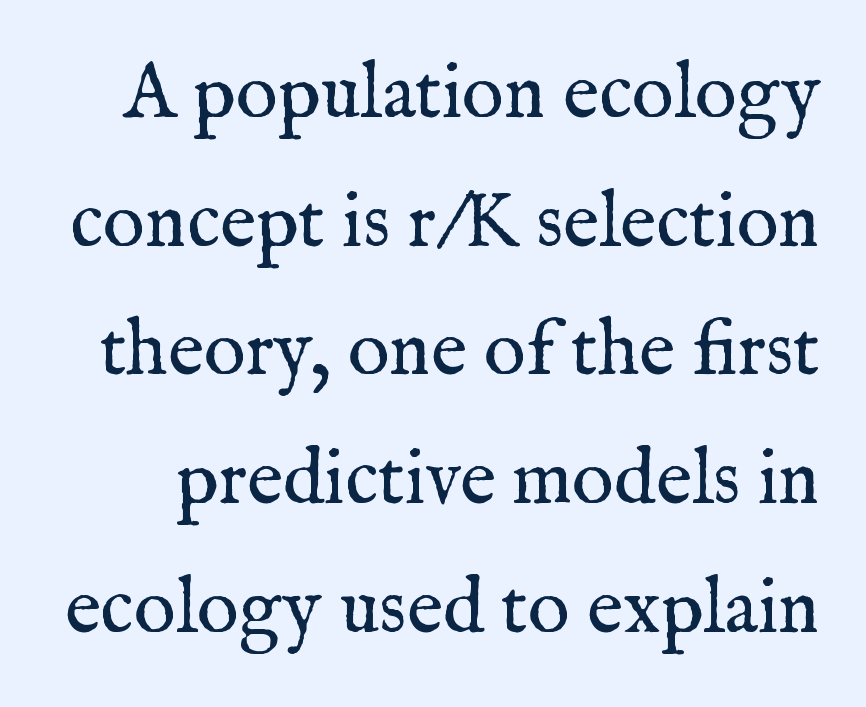
{"serif": "yes", "italic": "no", "bold": "no", "weight": "regular", "width": "normal", "stroke_contrast": "medium", "x_height": "medium", "monospaced": "no", "underline": "no", "line_spacing": "normal", "line_spacing_ratio": 1.65, "letter_spacing": "normal", "letter_spacing_em": 0.0, "glyph_px": 78}
